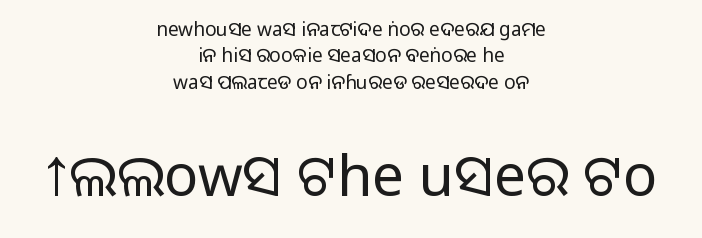
Successive baselines arrive at the customary interval. The letters carry no serifs — their stems end cleanly without finishing strokes. Decoration check: the copy has no underline. Words appear dense and cohesive because spacing is normal.
